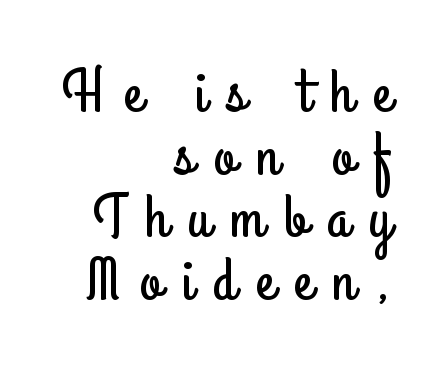
The image shows 62 px condensed sans-serif type; set right-aligned, tight line spacing (1.01x), unusually wide letter spacing (+0.32 em), not underlined; low stroke contrast and a small x-height.
